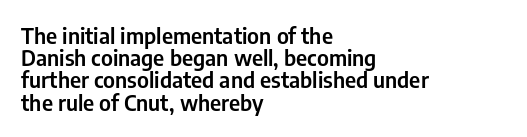
Q: Is the text italic (slanted)? A: No, it is upright.
Q: Is the text underlined? A: No.
Q: How is the paragraph aligned? A: Left-aligned.
Q: Is the spacing between letters normal or unusually wide? A: Normal.
Q: Is the spacing between lines tight, normal or loose? A: Tight.
